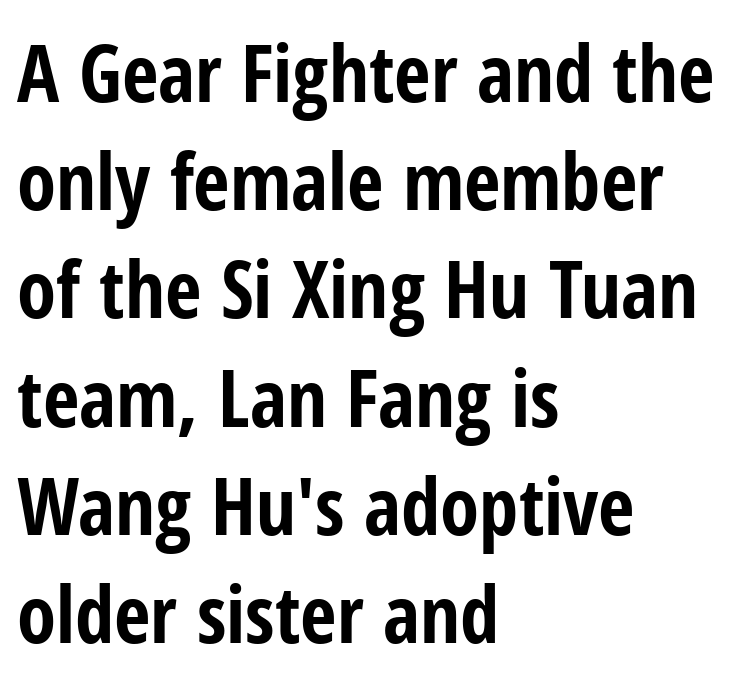
The letters stand upright; this is a roman face. Look at the stroke-to-counter ratio: heavy, a bold. Line beginnings align vertically; line endings do not. Characters follow at the spacing the type designer built in. The rendering uses a moderate line-height, typical for paragraphs. This is sans-serif lettering, the kind often seen on screens and signage.
